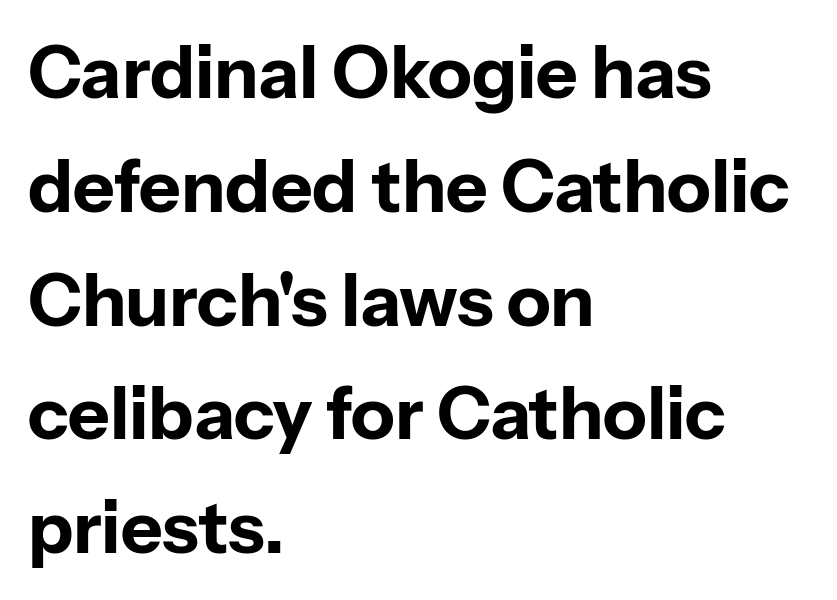
Q: Is the text bold? A: Yes.
Q: Is the text italic (slanted)? A: No, it is upright.
Q: Is the typeface a serif or a sans-serif typeface? A: Sans-serif.
Q: Is the text underlined? A: No.
Q: How is the paragraph aligned? A: Left-aligned.
Q: Is the spacing between letters normal or unusually wide? A: Normal.
Q: Is the spacing between lines tight, normal or loose? A: Normal.
Q: Width (condensed, normal, or wide)? A: Normal.
Q: Stroke contrast? A: Low.
Q: x-height? A: Medium.
Q: Monospaced? A: No.
